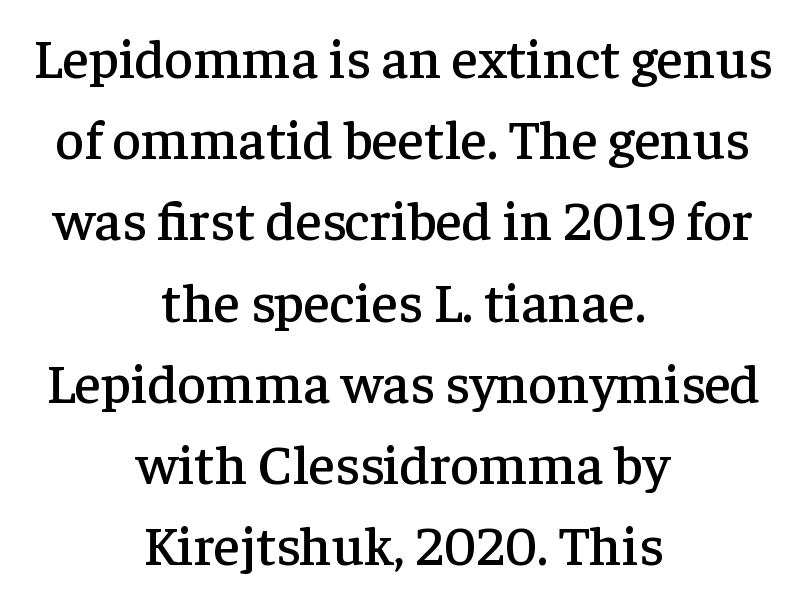
Varying glyph widths throughout — classic text-font behaviour. Type without underlining. Neither beginnings nor endings align; midpoints do. Nothing unusual about the tracking: characters are spaced as the font intends.
